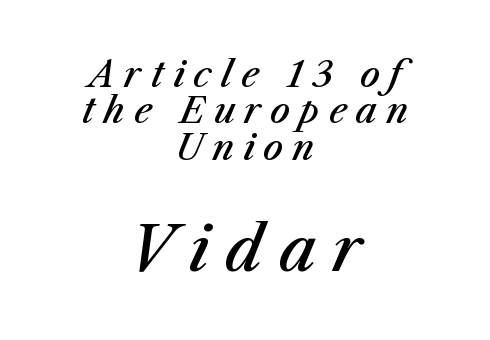
The image shows 61 px semibold type, italic (leaning right); set centered, tight line spacing (1.04x), unusually wide letter spacing (+0.26 em), not underlined; the second (bottom) block is 1.74x larger; medium stroke contrast and a medium x-height.
